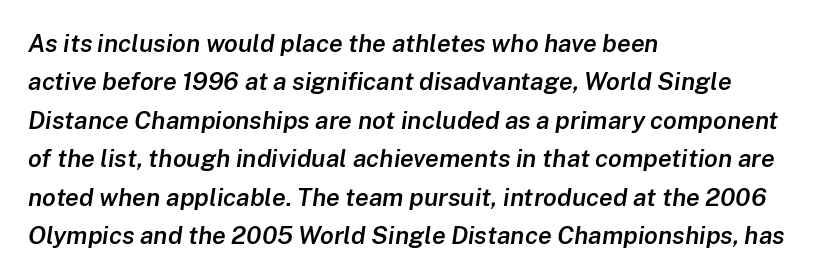
Q: Is the text bold? A: Semi-bold.
Q: Is the text italic (slanted)? A: Yes, it leans right by about 8 degrees.
Q: Is the text underlined? A: No.
Q: How is the paragraph aligned? A: Left-aligned.
Q: Is the spacing between letters normal or unusually wide? A: Normal.
Q: Is the spacing between lines tight, normal or loose? A: Normal.
